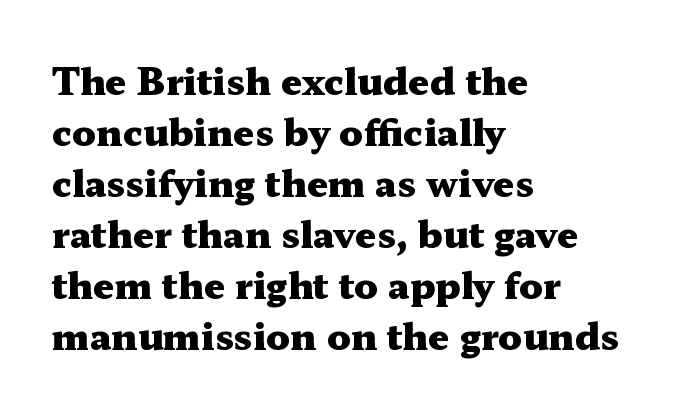
Notice how descenders clear the ascenders below comfortably — that's standard leading. Line starts are locked; line ends wander. Compared with an ordinary text face, these strokes are far heavier — a full bold. These lines are rendered in a variable-pitch font. To sum up the face: it has serifs. Type without underlining.
